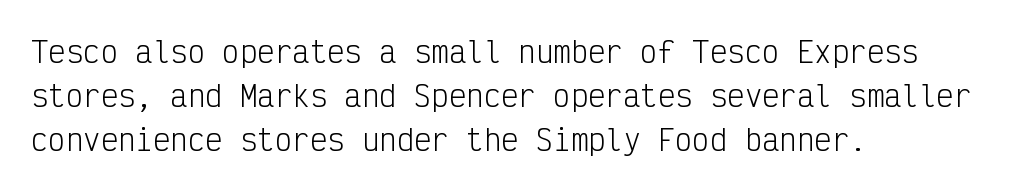
The image shows 29 px light, condensed sans-serif type, upright, monospaced; set left-aligned, normal line spacing (1.51x), normal letter spacing, not underlined; low stroke contrast and a medium x-height.
